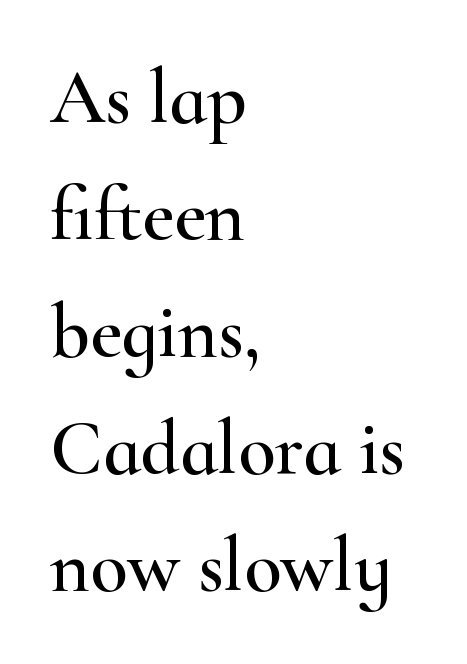
The image shows 77 px wide serif type, upright; set left-aligned, normal line spacing (1.52x), normal letter spacing, not underlined; high stroke contrast and a small x-height.
